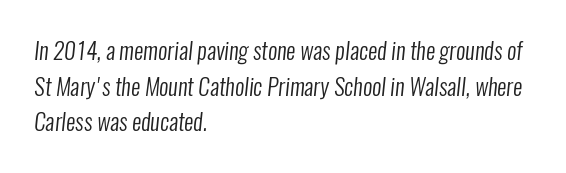
Which margin do the lines hug? The left one — the right edge is uneven. What stands out about the letter spacing? Nothing — it is the standard amount. One glance says typical: line gaps are just what's usual. Check under the words: just untouched page. Weight class: somewhere from thin through regular.
